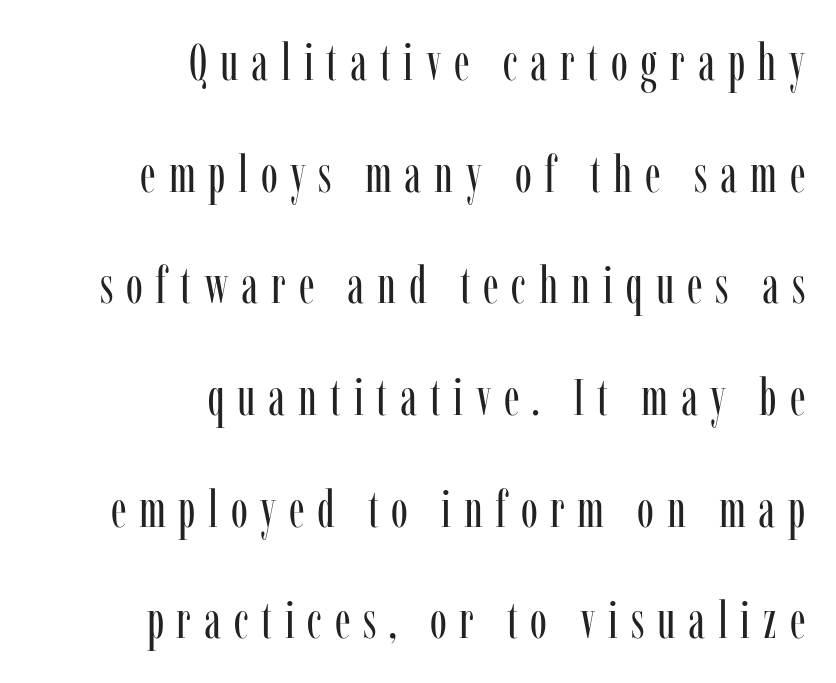
The letterforms stand isolated, each surrounded by extra space. Line endings align vertically; line beginnings do not. The face looks like a standard text weight, possibly lighter. The specimen reads as upright at a glance.
